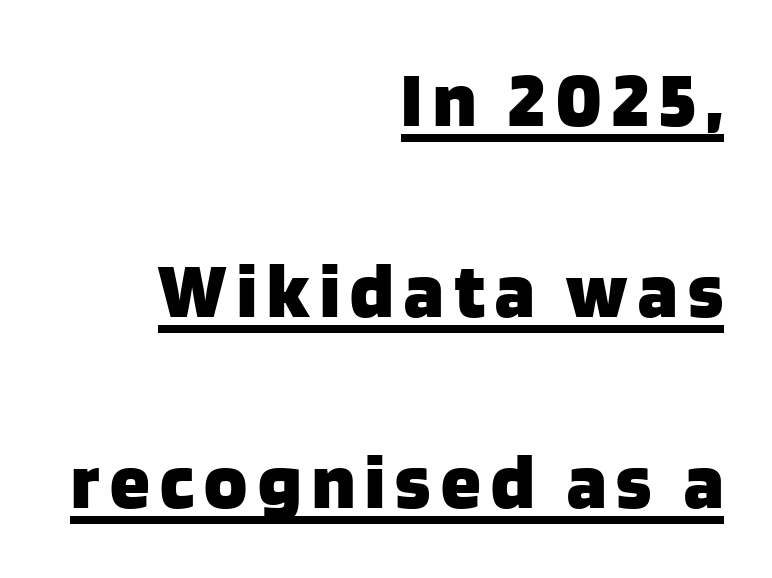
Decoration check: the copy is underlined. Here the designer chose a conventional face with non-uniform glyph widths. One glance says open: line gaps are wider than usual. Is the block centered? No — it sits flush against the right margin. Is the type bold? Yes — the strokes are clearly thick and heavy.
